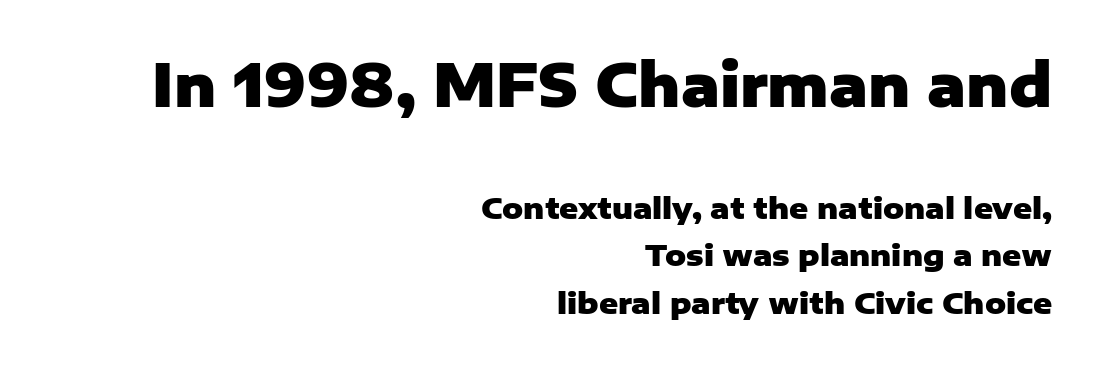
Looks like regular typesetting: each glyph gets only the width it needs. Observe the absence of serifs on each vertical stroke in this sample. These lines were composed using upright roman letters. Each line ends at the same right margin while the left side varies.
